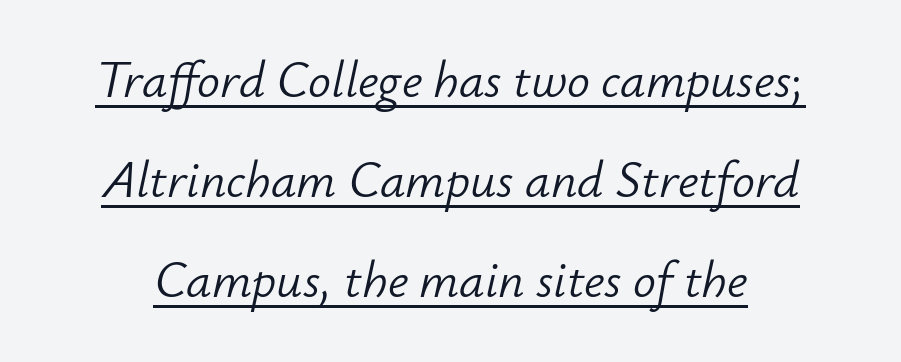
{"italic": "yes", "lean": "right", "slant_degrees": 12, "bold": "no", "weight": "light", "width": "normal", "stroke_contrast": "low", "x_height": "small", "monospaced": "no", "underline": "yes", "line_spacing": "loose", "line_spacing_ratio": 1.96, "letter_spacing": "normal", "letter_spacing_em": 0.0, "glyph_px": 51}
